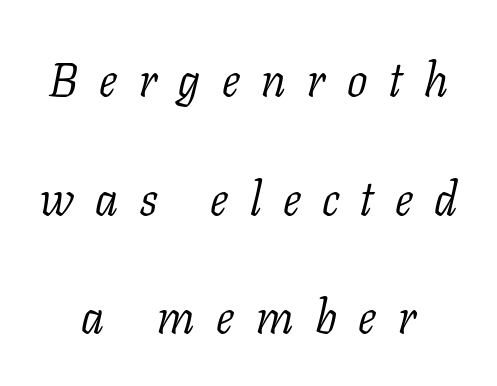
Display-style spreading of the glyphs; the letterfit is very open. Ink coverage per letter is moderate at most. Each letter keeps its own natural width here, so spacing adapts to shape. Does the lettering tilt? It does — this is italic. Both edges are ragged and mirror each other, which tells us the setting is centered.
